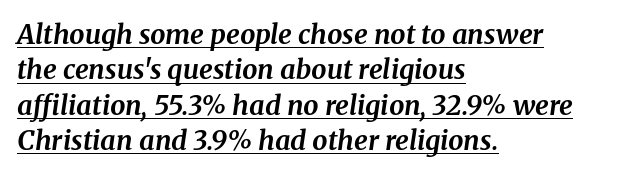
The image shows 27 px bold type, italic (leaning right); set left-aligned, normal line spacing (1.31x), normal letter spacing, underlined.
